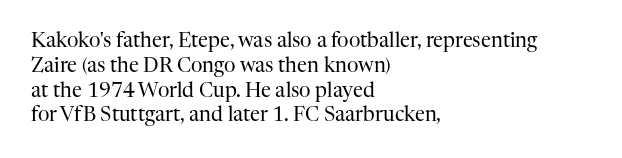
Each stroke keeps to a modest, everyday thickness or less. The type is set solid horizontally, with unmodified tracking. Italic: no, the glyphs are upright roman. In CSS terms this would be text-align: left.
